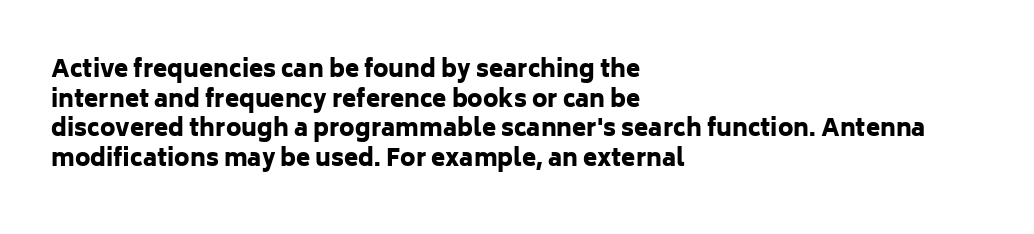
The image shows 23 px bold type, upright; set left-aligned, normal line spacing (1.29x), normal letter spacing, not underlined.
